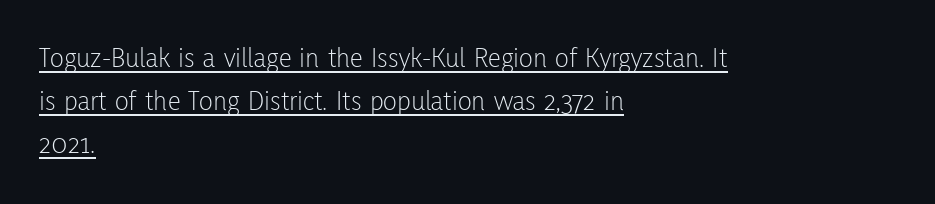
Unbolded letterforms with no extra heft. The letters stand upright; this is a roman face. The sample's only ornament is a line tracing under the words. Students, observe: this is what conventionally led text looks like. The designer went with a sans here, leaving each stem footless.
